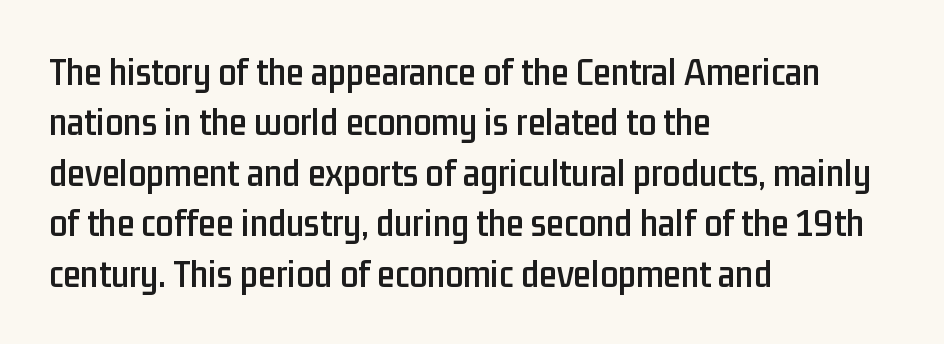
The image shows 40 px condensed sans-serif type, upright; set left-aligned, normal line spacing (1.26x), normal letter spacing, not underlined; low stroke contrast and a medium x-height.
